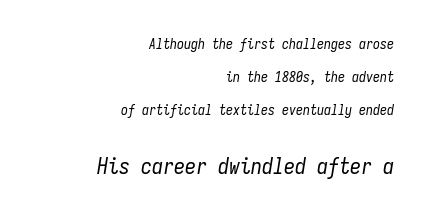
The image shows 22 px text type, italic (leaning right); set right-aligned, loose line spacing (2.37x), normal letter spacing, not underlined; the second (bottom) block is 1.57x larger.
